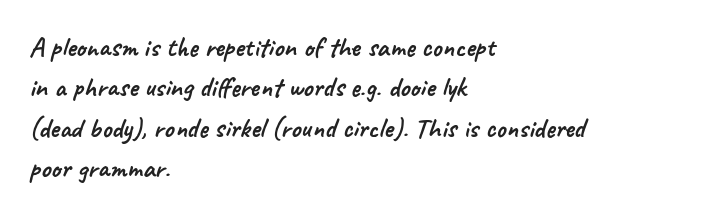
Q: Is the typeface a serif or a sans-serif typeface? A: Sans-serif.
Q: Is the text underlined? A: No.
Q: How is the paragraph aligned? A: Left-aligned.
Q: Is the spacing between letters normal or unusually wide? A: Normal.
Q: Is the spacing between lines tight, normal or loose? A: Normal.
Q: Width (condensed, normal, or wide)? A: Normal.
Q: Stroke contrast? A: Low.
Q: x-height? A: Small.
Q: Monospaced? A: No.
